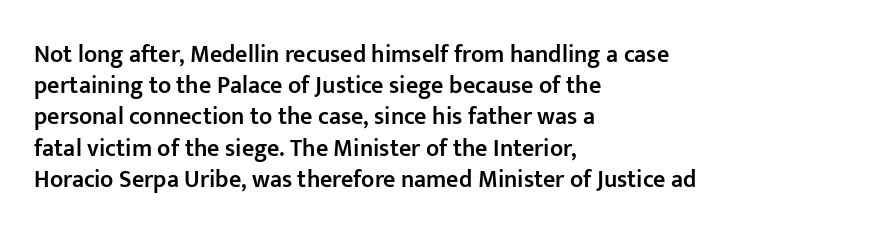
{"italic": "no", "bold": "semi", "underline": "no", "align": "left", "line_spacing": "normal", "line_spacing_ratio": 1.3, "letter_spacing": "normal", "letter_spacing_em": 0.0, "glyph_px": 24}
